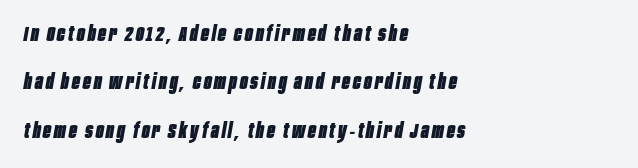
Q: Is the text bold? A: Yes.
Q: Is the text italic (slanted)? A: Yes, it leans right by about 10 degrees.
Q: Is the text underlined? A: No.
Q: How is the paragraph aligned? A: Left-aligned.
Q: Is the spacing between lines tight, normal or loose? A: Loose.
